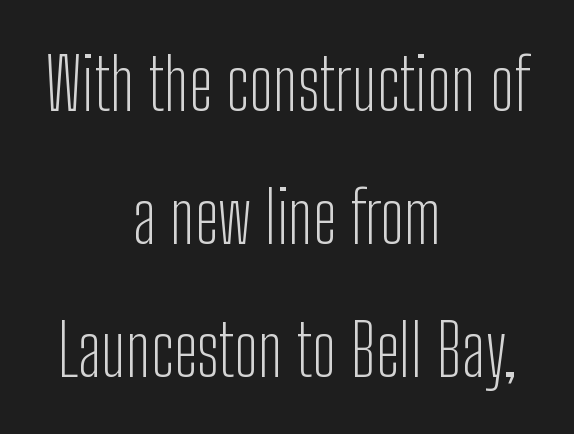
The typography opts for an upright posture over an oblique one. Spacing verdict: proportional, widths tailored to each character. Centered paragraph, ragged on both sides. The specimen omits any rule beneath the text block's lines. The rendering shows plain stroke endings on the letterforms — a sans-serif design. Is the letter spacing exaggerated? No — it looks like the ordinary default.
